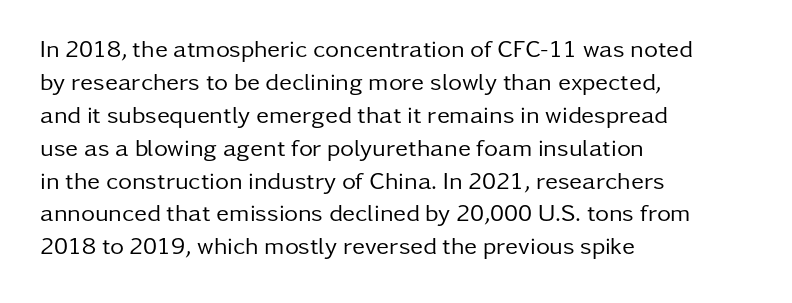
Q: Is the text bold? A: No.
Q: Is the text italic (slanted)? A: No, it is upright.
Q: Is the text underlined? A: No.
Q: How is the paragraph aligned? A: Left-aligned.
Q: Is the spacing between letters normal or unusually wide? A: Normal.
Q: Is the spacing between lines tight, normal or loose? A: Normal.
